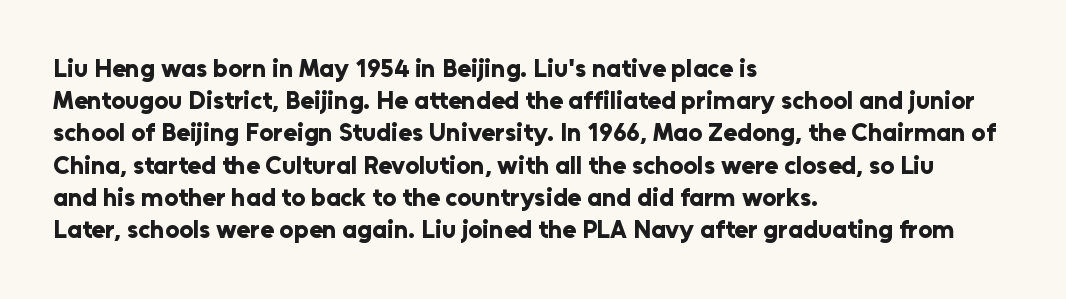
Q: Is the text bold? A: Yes.
Q: Is the text italic (slanted)? A: No, it is upright.
Q: Is the text underlined? A: No.
Q: How is the paragraph aligned? A: Left-aligned.
Q: Is the spacing between letters normal or unusually wide? A: Normal.
Q: Is the spacing between lines tight, normal or loose? A: Normal.
